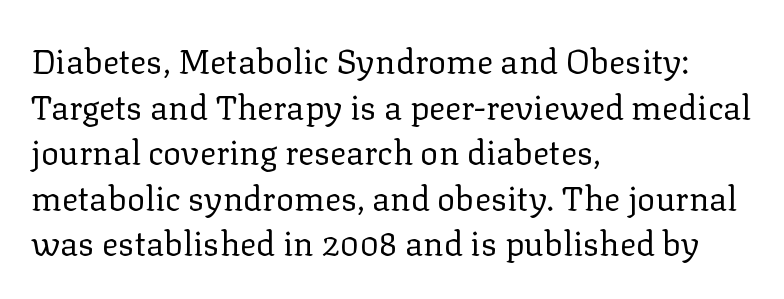
The image shows 34 px regular-weight serif type, upright; set left-aligned, normal line spacing (1.34x), normal letter spacing, not underlined; low stroke contrast and a medium x-height.
